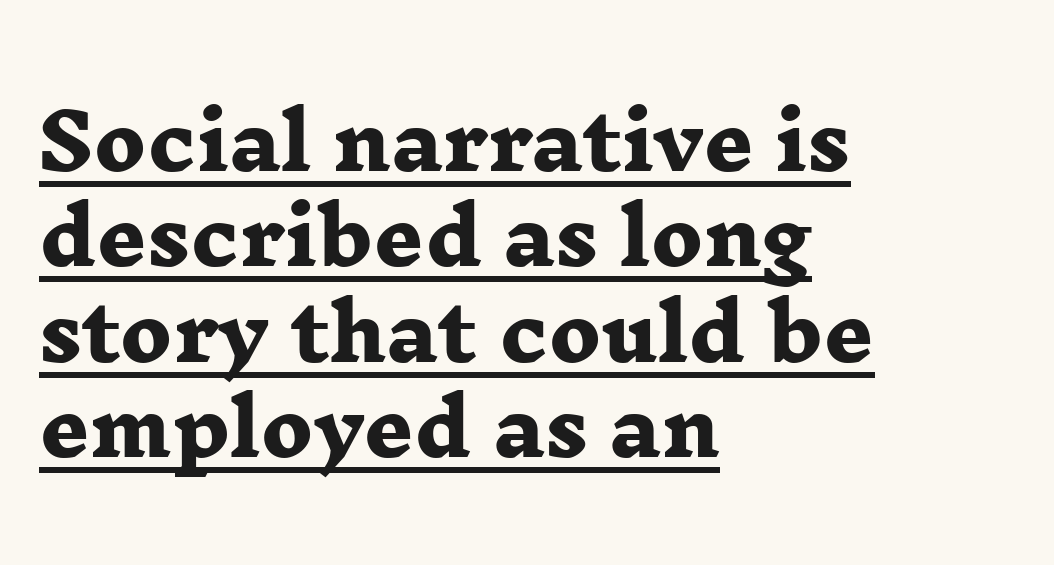
Q: Is the text bold? A: Yes.
Q: Is the typeface a serif or a sans-serif typeface? A: Serif.
Q: Is the text underlined? A: Yes.
Q: How is the paragraph aligned? A: Left-aligned.
Q: Is the spacing between letters normal or unusually wide? A: Normal.
Q: Width (condensed, normal, or wide)? A: Wide.
Q: Stroke contrast? A: Low.
Q: x-height? A: Medium.
Q: Monospaced? A: No.
